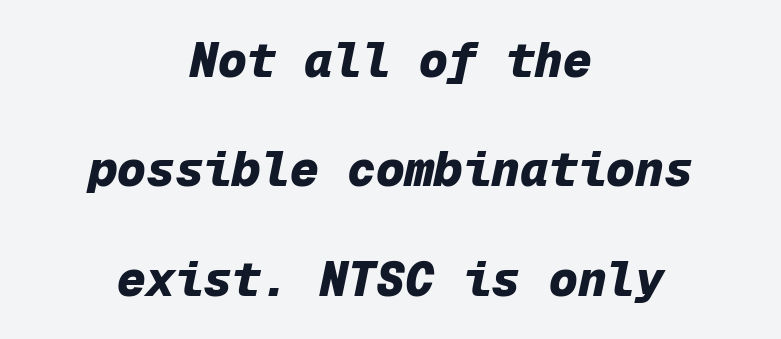
Italic: yes, the glyphs are oblique. Only glyphs here, with clear space below each row. Words appear dense and cohesive because spacing is normal. The whitespace from short lines is split evenly between both sides. Each new line begins a long way beneath the previous one.
